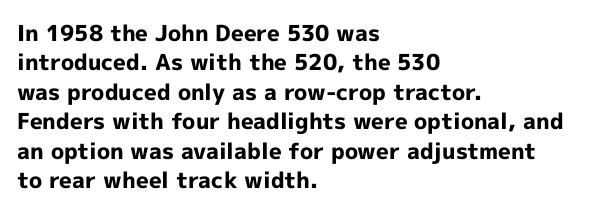
Q: Is the text bold? A: Yes.
Q: Is the text italic (slanted)? A: No, it is upright.
Q: Is the text underlined? A: No.
Q: How is the paragraph aligned? A: Left-aligned.
Q: Is the spacing between letters normal or unusually wide? A: Normal.
Q: Is the spacing between lines tight, normal or loose? A: Normal.
